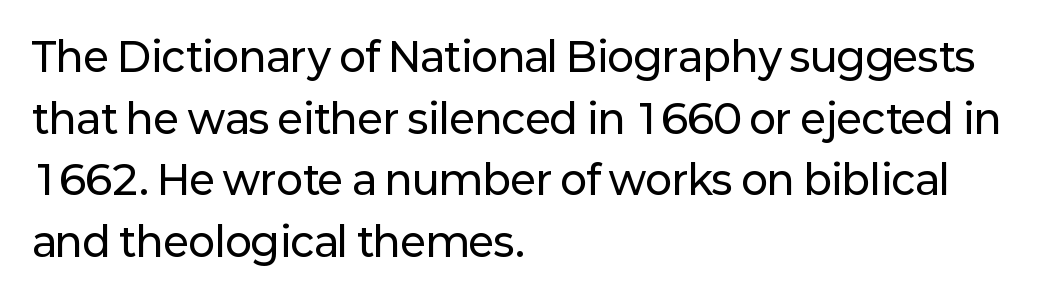
Q: Is the text italic (slanted)? A: No, it is upright.
Q: Is the typeface a serif or a sans-serif typeface? A: Sans-serif.
Q: Is the text underlined? A: No.
Q: How is the paragraph aligned? A: Left-aligned.
Q: Is the spacing between letters normal or unusually wide? A: Normal.
Q: Is the spacing between lines tight, normal or loose? A: Normal.
Q: Width (condensed, normal, or wide)? A: Normal.
Q: Stroke contrast? A: Low.
Q: x-height? A: Medium.
Q: Monospaced? A: No.
